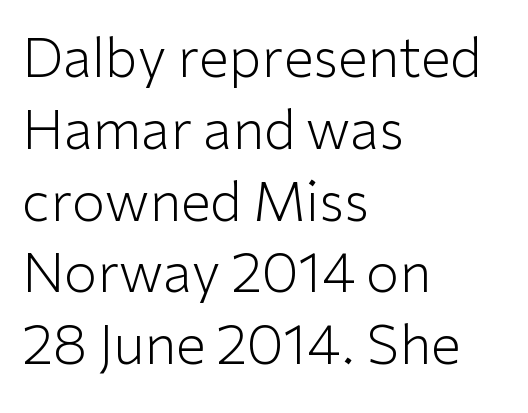
The image shows 54 px light sans-serif type, upright; set left-aligned, normal line spacing (1.33x), normal letter spacing, not underlined; low stroke contrast and a medium x-height.
